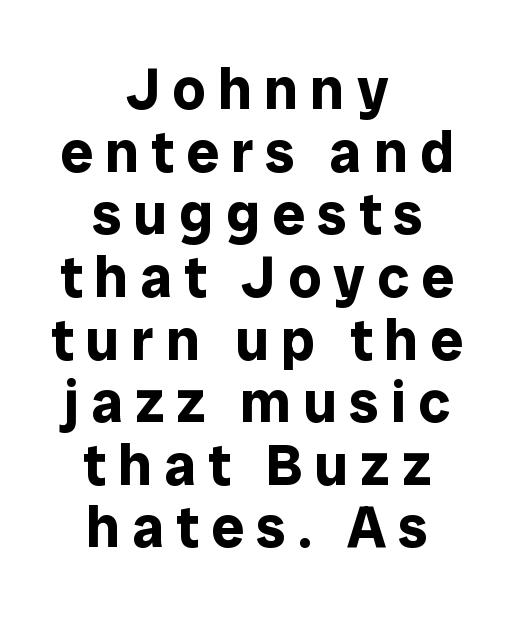
The strokes are fattened all the way to bold. Clear beneath every line of the passage. The face used here is rendered with a markedly widened letterfit. The lettering holds an erect, upright posture throughout. A typesetter would call this proportional, since set widths differ per character.
